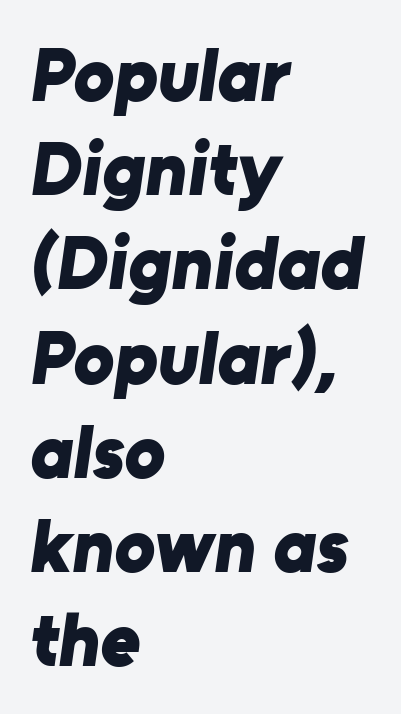
Q: Is the text bold? A: Yes.
Q: Is the typeface a serif or a sans-serif typeface? A: Sans-serif.
Q: Is the text underlined? A: No.
Q: How is the paragraph aligned? A: Left-aligned.
Q: Is the spacing between letters normal or unusually wide? A: Normal.
Q: Width (condensed, normal, or wide)? A: Normal.
Q: Stroke contrast? A: Low.
Q: x-height? A: Medium.
Q: Monospaced? A: No.
